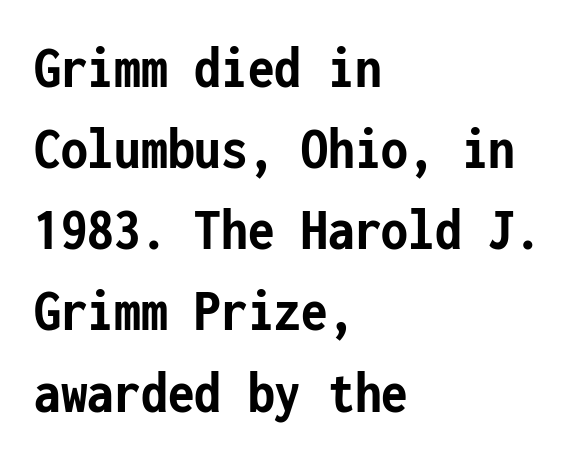
The face used here is a sans, in the tradition of grotesques and geometrics. The letters march in equal steps, a hallmark of fixed-pitch type. Students, note that the glyphs here touch the page at normal intervals. Notice how the stems are strictly vertical — no italics here.
